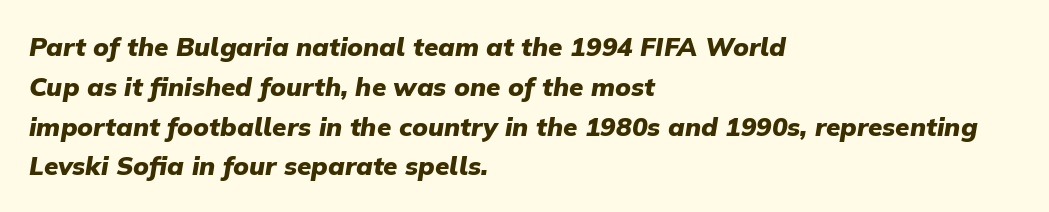
Q: Is the text bold? A: Yes.
Q: Is the text italic (slanted)? A: Yes, it leans right by about 9 degrees.
Q: Is the text underlined? A: No.
Q: How is the paragraph aligned? A: Left-aligned.
Q: Is the spacing between letters normal or unusually wide? A: Normal.
Q: Is the spacing between lines tight, normal or loose? A: Normal.
